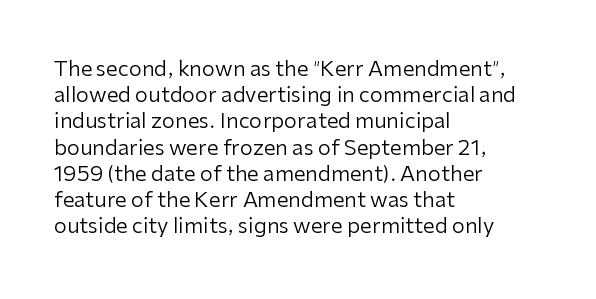
Q: Is the text bold? A: No.
Q: Is the text italic (slanted)? A: No, it is upright.
Q: Is the text underlined? A: No.
Q: How is the paragraph aligned? A: Left-aligned.
Q: Is the spacing between letters normal or unusually wide? A: Normal.
Q: Is the spacing between lines tight, normal or loose? A: Normal.
